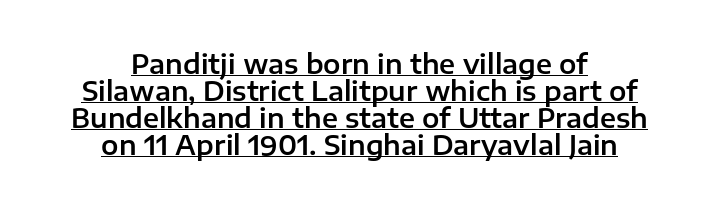
Tightly led — the rows are bunched. The lettering holds an erect, upright posture throughout. Characters follow at the spacing the type designer built in. Underline: present.
